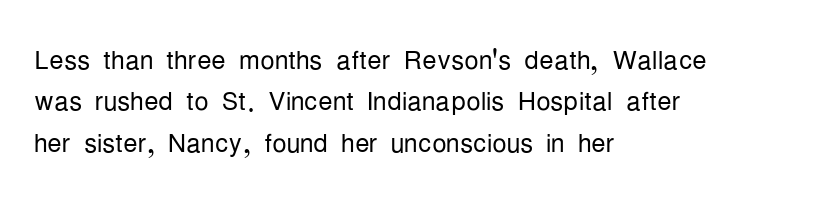
{"serif": "no", "italic": "no", "bold": "no", "weight": "light", "width": "condensed", "stroke_contrast": "low", "x_height": "medium", "monospaced": "no", "underline": "no", "align": "left", "line_spacing": "tight", "line_spacing_ratio": 1.15, "letter_spacing": "normal", "letter_spacing_em": 0.0, "glyph_px": 36}
